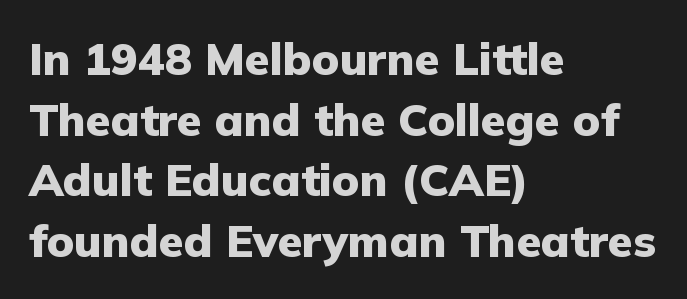
Q: Is the text bold? A: Yes.
Q: Is the text italic (slanted)? A: No, it is upright.
Q: Is the typeface a serif or a sans-serif typeface? A: Sans-serif.
Q: Is the text underlined? A: No.
Q: How is the paragraph aligned? A: Left-aligned.
Q: Is the spacing between letters normal or unusually wide? A: Normal.
Q: Is the spacing between lines tight, normal or loose? A: Normal.
Q: Width (condensed, normal, or wide)? A: Normal.
Q: Stroke contrast? A: Low.
Q: x-height? A: Medium.
Q: Monospaced? A: No.
